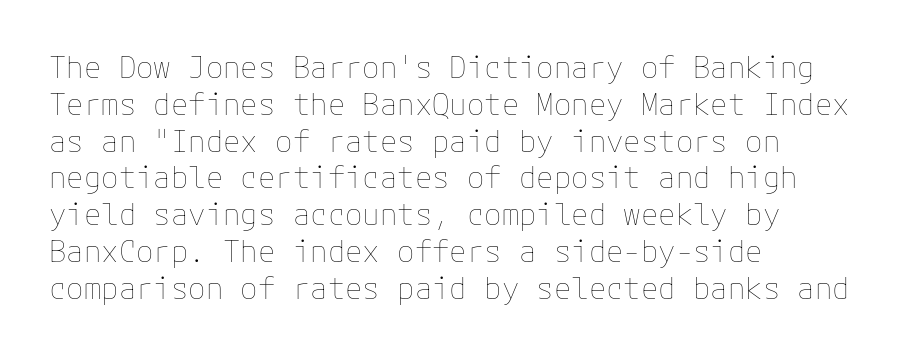
{"italic": "no", "bold": "no", "weight": "thin", "width": "normal", "stroke_contrast": "low", "x_height": "medium", "underline": "no", "align": "left", "line_spacing": "normal", "line_spacing_ratio": 1.27, "letter_spacing": "normal", "letter_spacing_em": 0.0, "glyph_px": 29}
